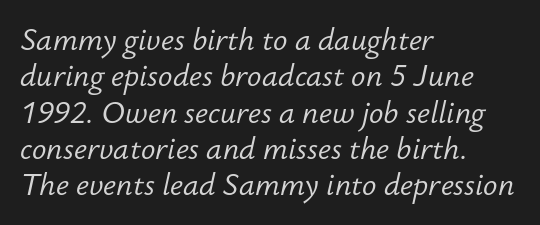
{"italic": "yes", "lean": "right", "slant_degrees": 12, "bold": "no", "weight": "light", "width": "normal", "stroke_contrast": "low", "x_height": "small", "monospaced": "no", "underline": "no", "align": "left", "line_spacing_ratio": 1.21, "letter_spacing": "normal", "letter_spacing_em": 0.0, "glyph_px": 30}
